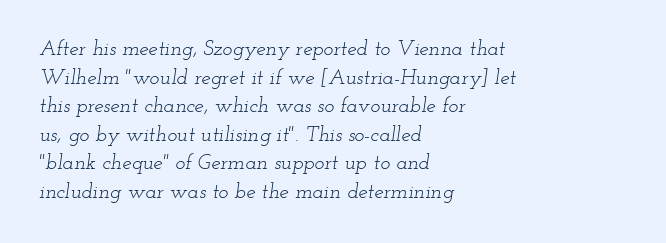
{"italic": "yes", "lean": "right", "slant_degrees": 12, "bold": "no", "underline": "no", "align": "left", "line_spacing": "normal", "line_spacing_ratio": 1.36, "letter_spacing": "normal", "letter_spacing_em": 0.0, "glyph_px": 21}
